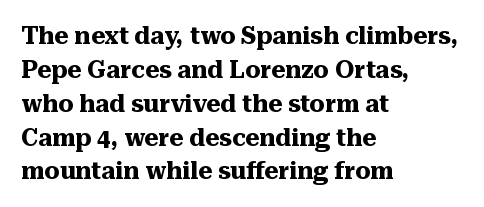
{"italic": "no", "bold": "yes", "underline": "no", "align": "left", "line_spacing": "normal", "line_spacing_ratio": 1.41, "letter_spacing": "normal", "letter_spacing_em": 0.0, "glyph_px": 24}
